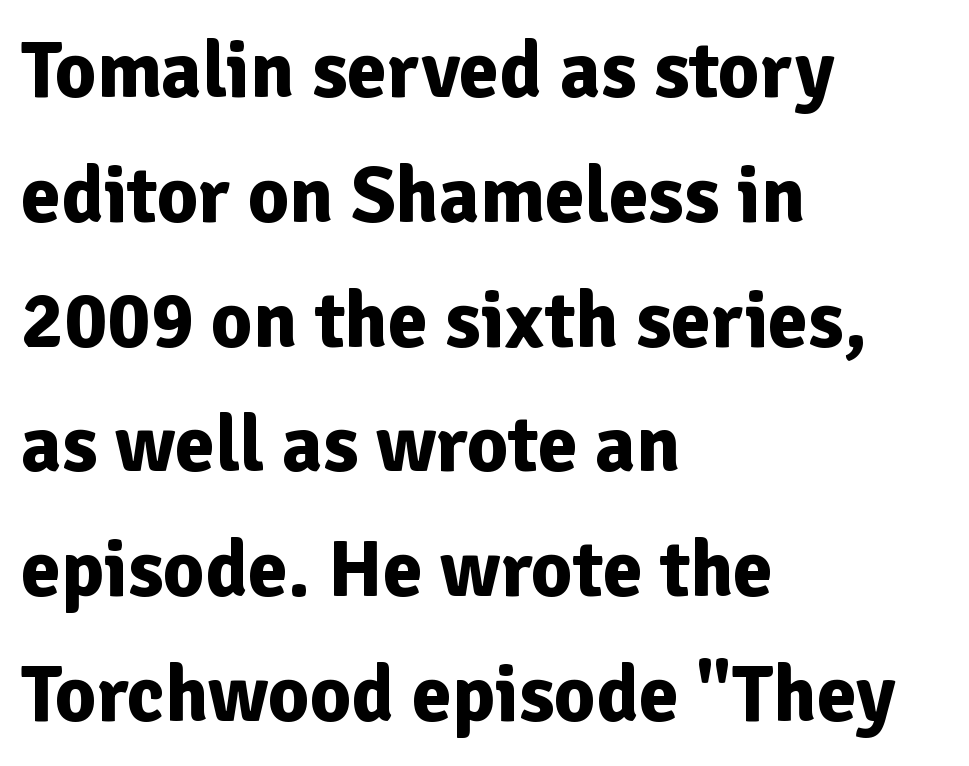
Q: Is the text bold? A: Yes.
Q: Is the text italic (slanted)? A: No, it is upright.
Q: Is the typeface a serif or a sans-serif typeface? A: Sans-serif.
Q: Is the text underlined? A: No.
Q: How is the paragraph aligned? A: Left-aligned.
Q: Is the spacing between letters normal or unusually wide? A: Normal.
Q: Is the spacing between lines tight, normal or loose? A: Normal.
Q: Width (condensed, normal, or wide)? A: Normal.
Q: Stroke contrast? A: Low.
Q: x-height? A: Medium.
Q: Monospaced? A: No.
